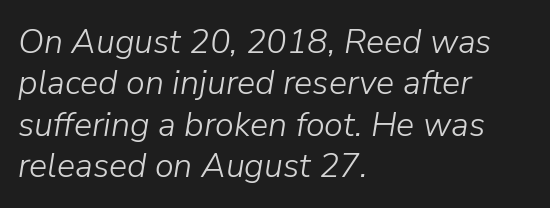
The image shows 34 px light type, italic (leaning right); set left-aligned, line spacing 1.22x, normal letter spacing, not underlined; low stroke contrast and a medium x-height.
